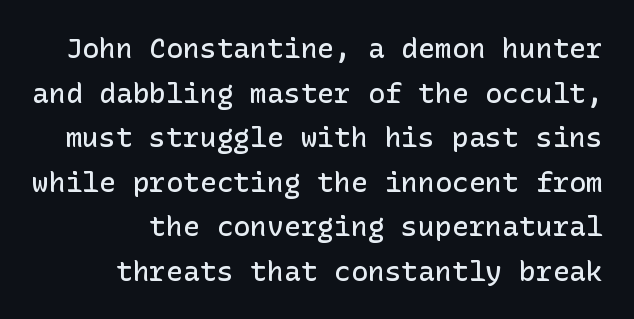
{"serif": "no", "italic": "no", "bold": "semi", "weight": "semibold", "width": "normal", "stroke_contrast": "low", "x_height": "medium", "underline": "no", "line_spacing": "normal", "line_spacing_ratio": 1.59, "letter_spacing": "normal", "letter_spacing_em": 0.0, "glyph_px": 28}
